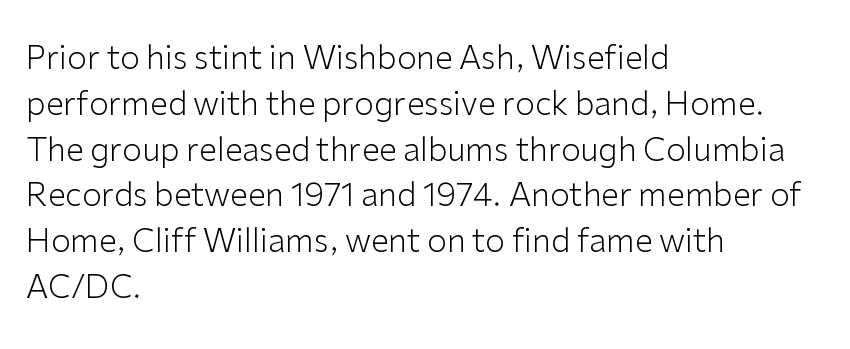
{"serif": "no", "italic": "no", "bold": "no", "weight": "light", "width": "normal", "stroke_contrast": "low", "x_height": "medium", "monospaced": "no", "underline": "no", "align": "left", "line_spacing": "normal", "line_spacing_ratio": 1.43, "letter_spacing": "normal", "letter_spacing_em": 0.0, "glyph_px": 32}
